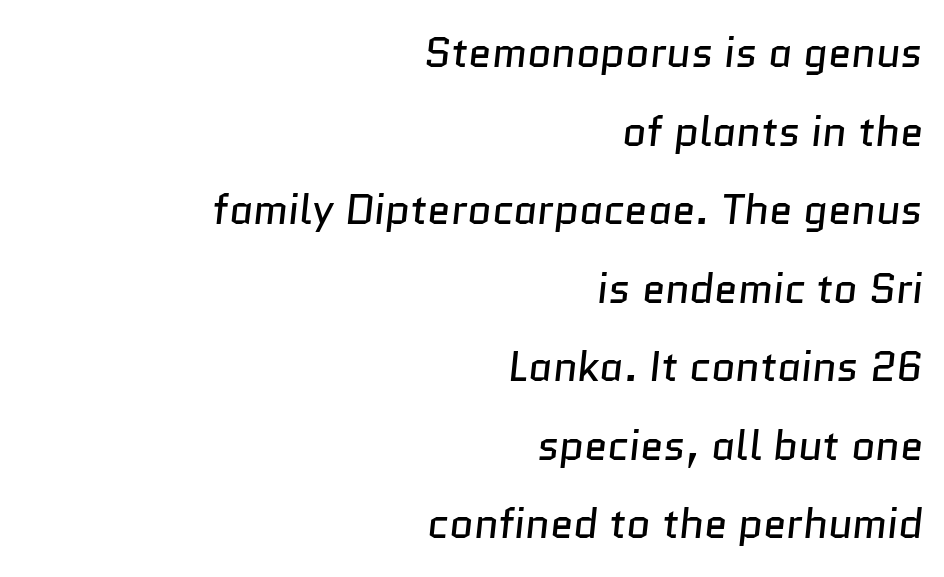
The image shows 42 px regular-weight sans-serif type; set right-aligned, line spacing 1.87x, normal letter spacing, not underlined; low stroke contrast and a medium x-height.
